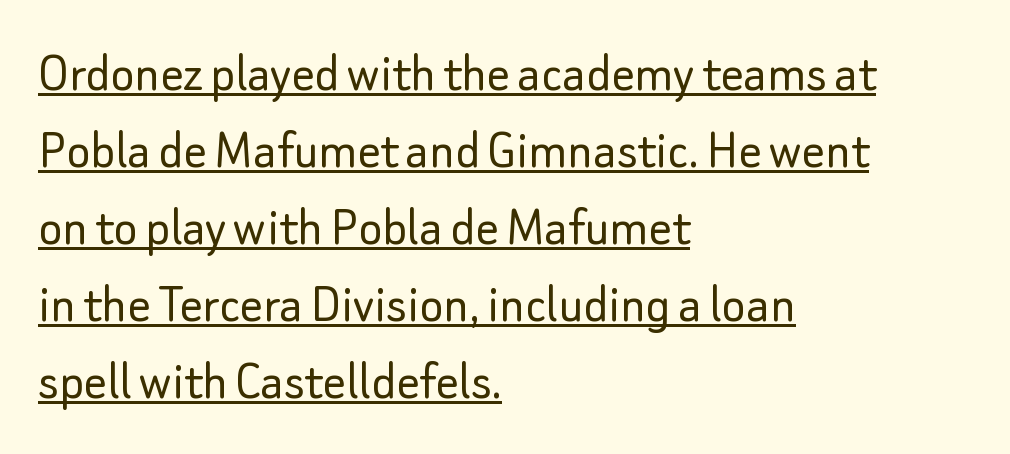
The image shows 57 px light sans-serif type, upright; set left-aligned, normal line spacing (1.35x), normal letter spacing, underlined; low stroke contrast and a small x-height.
